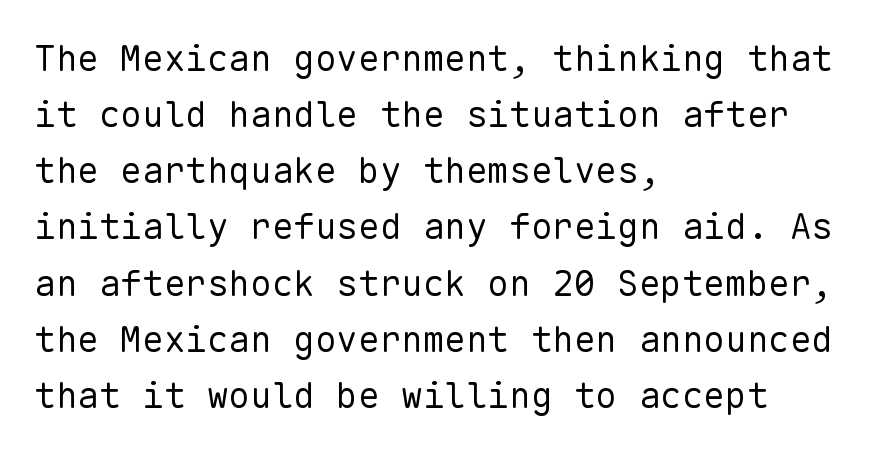
{"serif": "no", "italic": "no", "bold": "no", "weight": "regular", "width": "normal", "stroke_contrast": "low", "x_height": "medium", "monospaced": "yes", "underline": "no", "align": "left", "line_spacing": "normal", "line_spacing_ratio": 1.56, "letter_spacing": "normal", "letter_spacing_em": 0.0, "glyph_px": 36}
